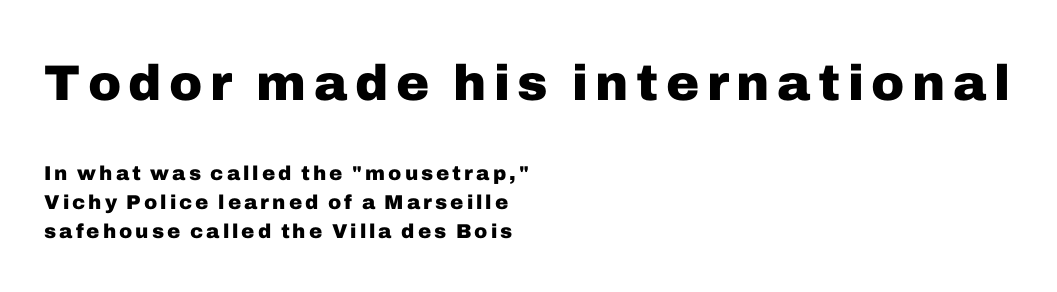
{"serif": "no", "italic": "no", "bold": "yes", "weight": "heavy", "width": "normal", "stroke_contrast": "low", "x_height": "medium", "monospaced": "no", "underline": "no", "align": "left", "line_spacing": "normal", "line_spacing_ratio": 1.46, "larger_block": "first", "size_ratio": 2.5, "glyph_px": 50}
